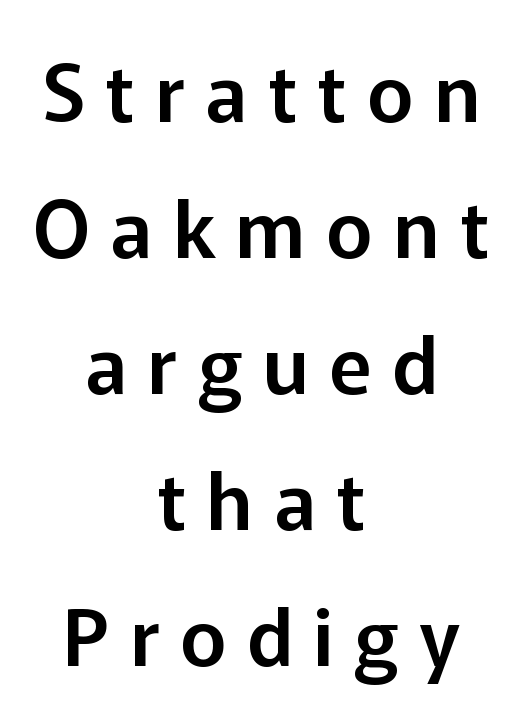
Q: Is the text italic (slanted)? A: No, it is upright.
Q: Is the typeface a serif or a sans-serif typeface? A: Sans-serif.
Q: Is the text underlined? A: No.
Q: How is the paragraph aligned? A: Centered.
Q: Is the spacing between letters normal or unusually wide? A: Unusually wide.
Q: Width (condensed, normal, or wide)? A: Normal.
Q: Stroke contrast? A: Low.
Q: x-height? A: Medium.
Q: Monospaced? A: No.
